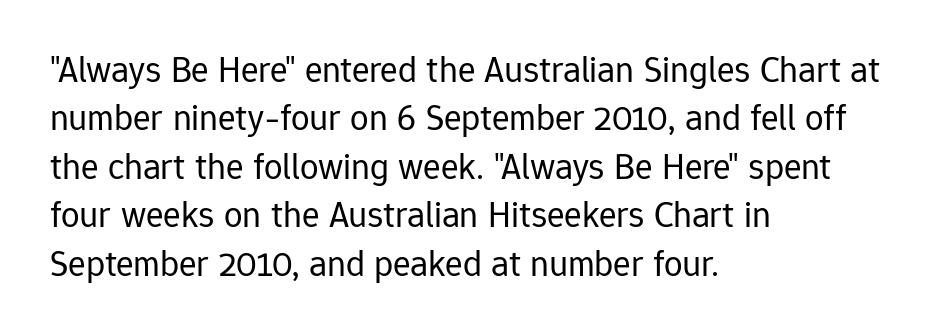
Q: Is the text bold? A: No.
Q: Is the text italic (slanted)? A: No, it is upright.
Q: Is the typeface a serif or a sans-serif typeface? A: Sans-serif.
Q: Is the text underlined? A: No.
Q: How is the paragraph aligned? A: Left-aligned.
Q: Is the spacing between letters normal or unusually wide? A: Normal.
Q: Is the spacing between lines tight, normal or loose? A: Normal.
Q: Width (condensed, normal, or wide)? A: Normal.
Q: Stroke contrast? A: Low.
Q: x-height? A: Medium.
Q: Monospaced? A: No.
